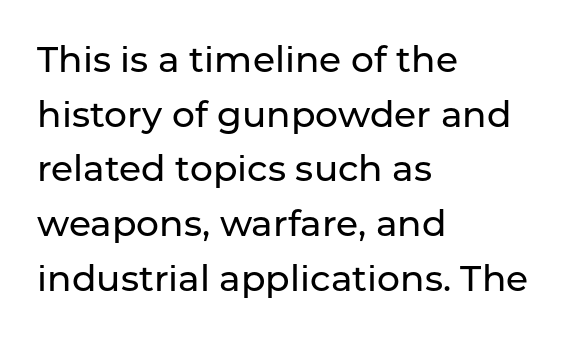
Which margin do the lines hug? The left one — the right edge is uneven. Observe the ordinary spacing: letters are neighbours, not strangers. Each new line begins a customary step beneath the previous one. Just letters on the line, the space beneath them empty. Do the characters align in a grid? No, the font is proportional. The face used here is a sans, in the tradition of grotesques and geometrics.
